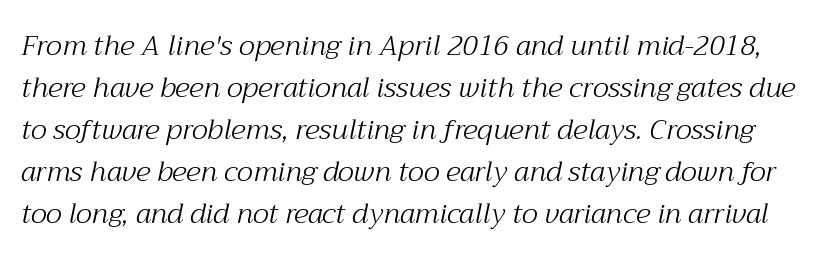
{"serif": "yes", "italic": "yes", "lean": "right", "slant_degrees": 12, "bold": "no", "weight": "light", "width": "normal", "stroke_contrast": "medium", "x_height": "medium", "monospaced": "no", "underline": "no", "line_spacing": "normal", "line_spacing_ratio": 1.5, "letter_spacing": "normal", "letter_spacing_em": 0.0, "glyph_px": 28}
